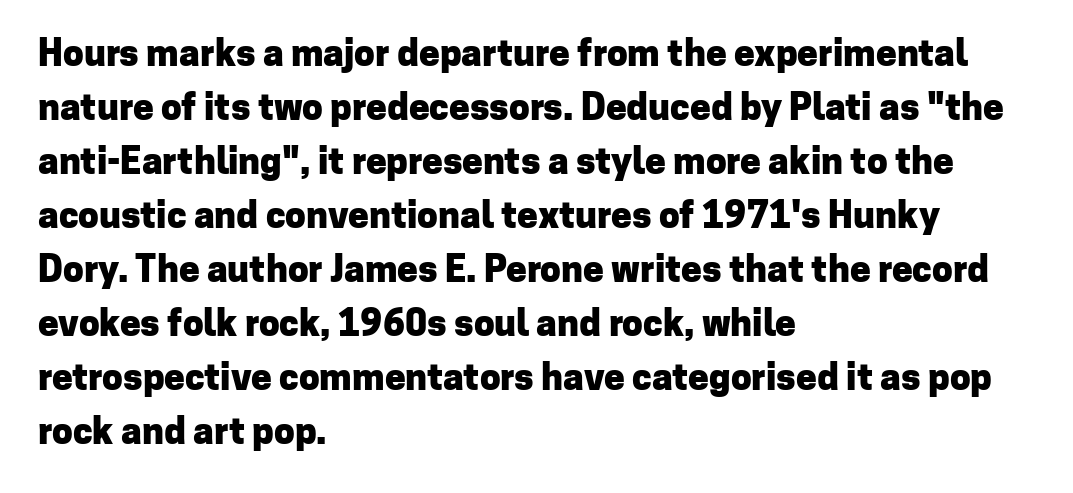
Honestly, there is no underline to notice here at all. The lettering holds an erect, upright posture throughout. Here the glyphs are tracked normally, forming tight word shapes. The typesetter chose a ragged-right arrangement here. The letters advance in unequal steps, a hallmark of proportional type. In terms of leading, this rendering sits right in the middle.
